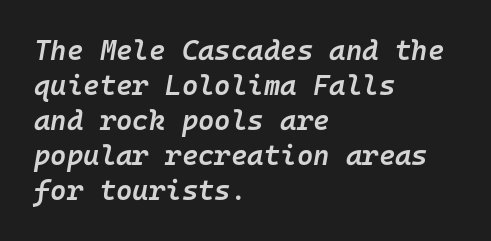
Q: Is the text bold? A: Semi-bold.
Q: Is the text italic (slanted)? A: Yes, it leans right by about 10 degrees.
Q: Is the text underlined? A: No.
Q: How is the paragraph aligned? A: Left-aligned.
Q: Is the spacing between letters normal or unusually wide? A: Normal.
Q: Is the spacing between lines tight, normal or loose? A: Normal.
Q: Width (condensed, normal, or wide)? A: Normal.
Q: Stroke contrast? A: Low.
Q: x-height? A: Medium.
Q: Monospaced? A: Yes.
